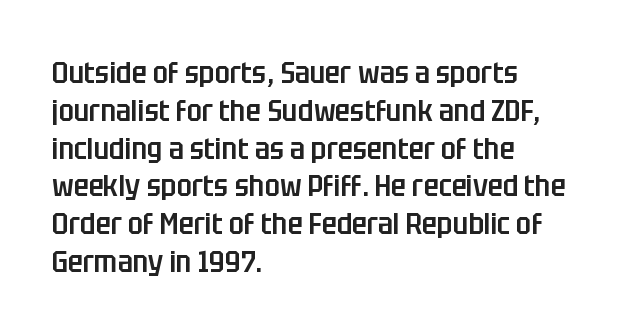
{"serif": "no", "italic": "no", "bold": "semi", "weight": "semibold", "width": "condensed", "stroke_contrast": "low", "x_height": "large", "monospaced": "no", "underline": "no", "align": "left", "line_spacing_ratio": 1.22, "letter_spacing": "normal", "letter_spacing_em": 0.0, "glyph_px": 31}
